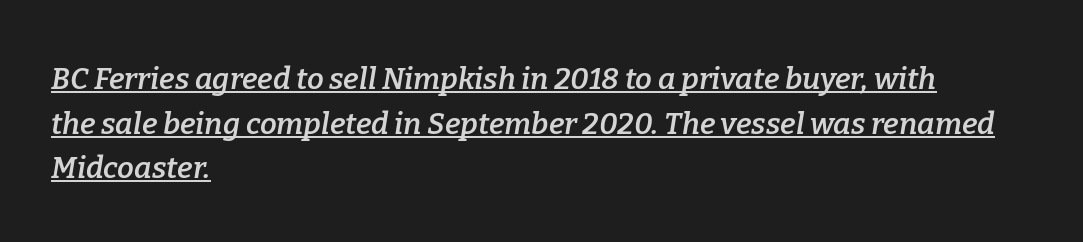
Q: Is the text bold? A: Semi-bold.
Q: Is the text italic (slanted)? A: Yes, it leans right by about 9 degrees.
Q: Is the typeface a serif or a sans-serif typeface? A: Serif.
Q: Is the text underlined? A: Yes.
Q: How is the paragraph aligned? A: Left-aligned.
Q: Is the spacing between letters normal or unusually wide? A: Normal.
Q: Is the spacing between lines tight, normal or loose? A: Normal.
Q: Width (condensed, normal, or wide)? A: Normal.
Q: Stroke contrast? A: Low.
Q: x-height? A: Medium.
Q: Monospaced? A: No.
